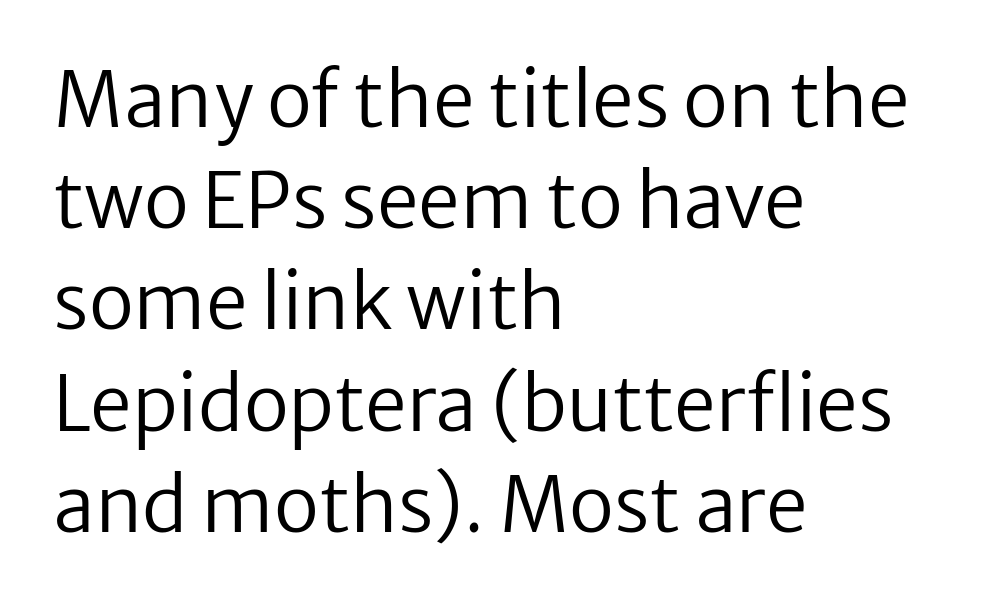
Q: Is the text bold? A: No.
Q: Is the text italic (slanted)? A: No, it is upright.
Q: Is the typeface a serif or a sans-serif typeface? A: Sans-serif.
Q: Is the text underlined? A: No.
Q: How is the paragraph aligned? A: Left-aligned.
Q: Is the spacing between letters normal or unusually wide? A: Normal.
Q: Is the spacing between lines tight, normal or loose? A: Normal.
Q: Width (condensed, normal, or wide)? A: Normal.
Q: Stroke contrast? A: Low.
Q: x-height? A: Medium.
Q: Monospaced? A: No.
